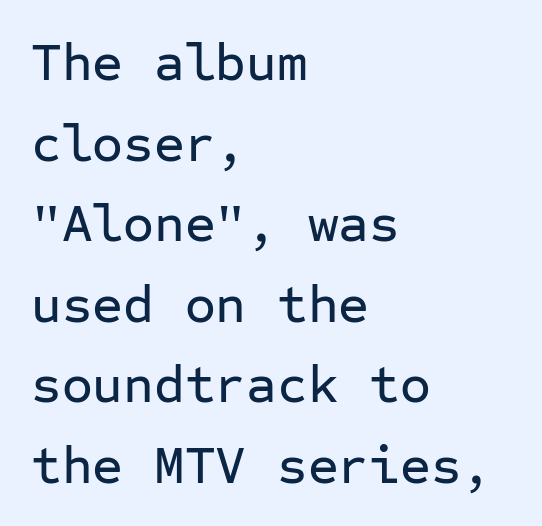
The image shows 53 px sans-serif type, upright, monospaced; set left-aligned, normal line spacing (1.52x), normal letter spacing, not underlined; low stroke contrast and a medium x-height.
